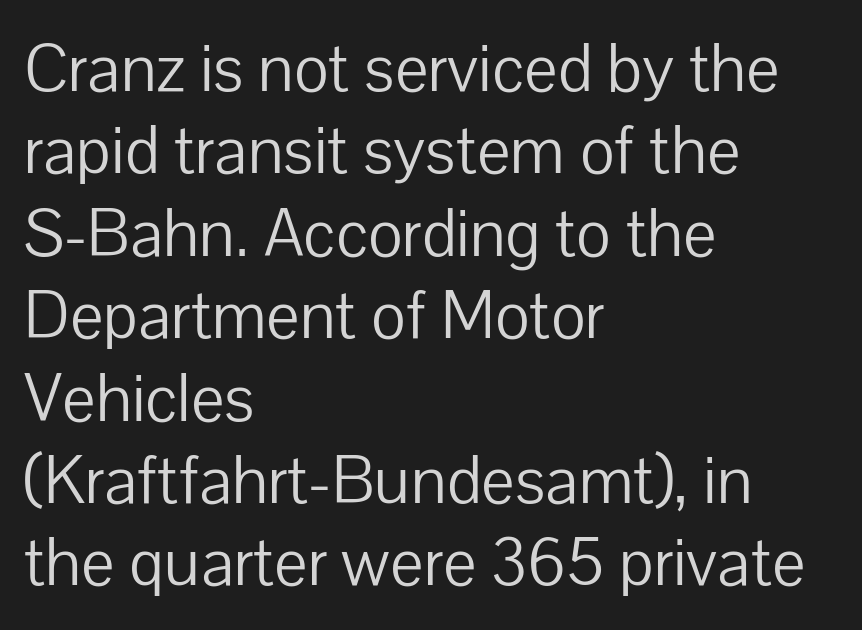
The image shows 67 px light sans-serif type, upright; set left-aligned, line spacing 1.23x, normal letter spacing, not underlined; low stroke contrast and a medium x-height.
